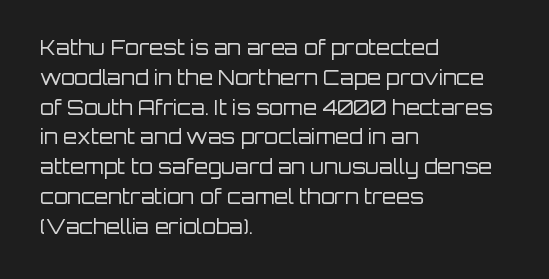
Rule under the text: the space is simply empty. Upright lettering throughout. This rendering leaves character spacing at its baseline value. If you drew a ruler down the left edge, every line would touch it. Is there much room between lines? A standard amount, neither cramped nor airy. This reads as an unemphasized weight, regular at the heaviest.
